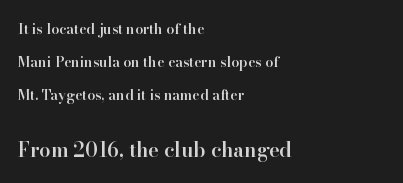
The image shows 20 px text type, upright; set left-aligned, loose line spacing (2.37x), normal letter spacing, not underlined; the second (bottom) block is 1.43x larger.
